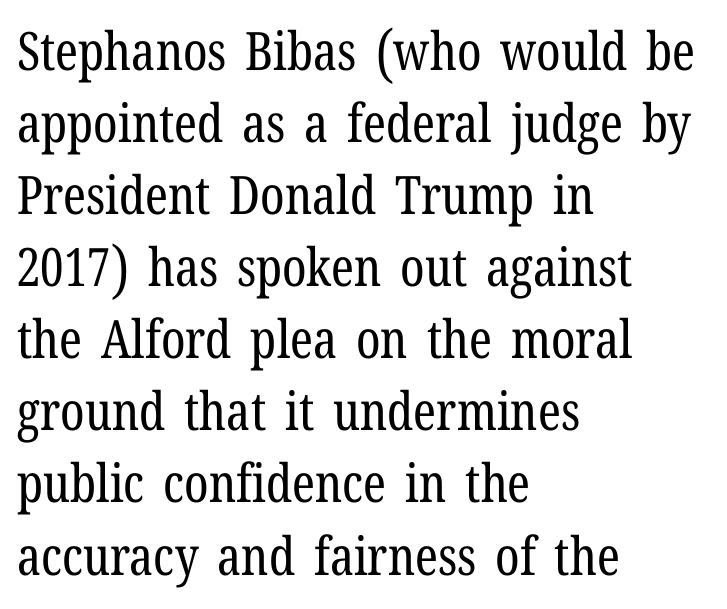
Line spacing here is normal. Look at the bottom of the vertical strokes: they flare into serifs here. Heaviness? Minimal to ordinary, like unemphasized prose. Horizontally, the lines are justified to the leading edge only. Unmarked baselines from the first word to the last. A typesetter would call this proportional, since set widths differ per character.
